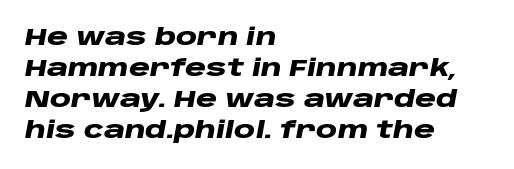
The image shows 24 px bold type, italic (leaning right); set left-aligned, normal line spacing (1.29x), normal letter spacing, not underlined.
